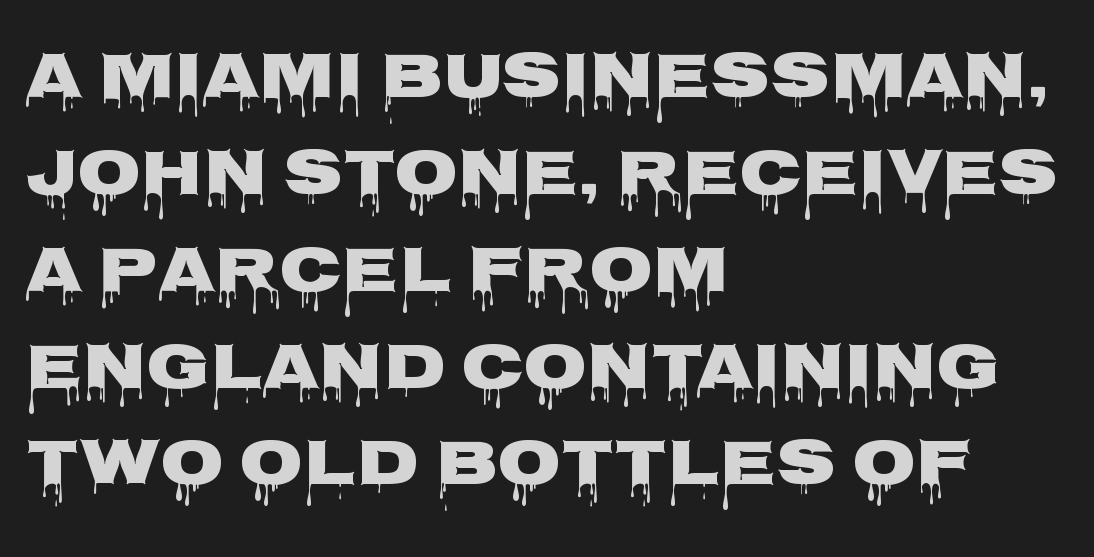
{"serif": "no", "italic": "no", "bold": "yes", "weight": "heavy", "width": "wide", "stroke_contrast": "low", "x_height": "large", "monospaced": "no", "underline": "no", "align": "left", "line_spacing": "normal", "line_spacing_ratio": 1.49, "letter_spacing": "normal", "letter_spacing_em": 0.0, "glyph_px": 65}
